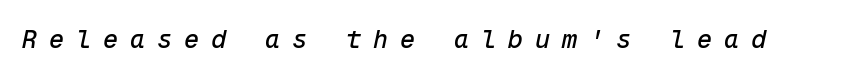
Q: Is the text italic (slanted)? A: Yes, it leans right by about 12 degrees.
Q: Is the text underlined? A: No.
Q: Is the spacing between letters normal or unusually wide? A: Unusually wide.
